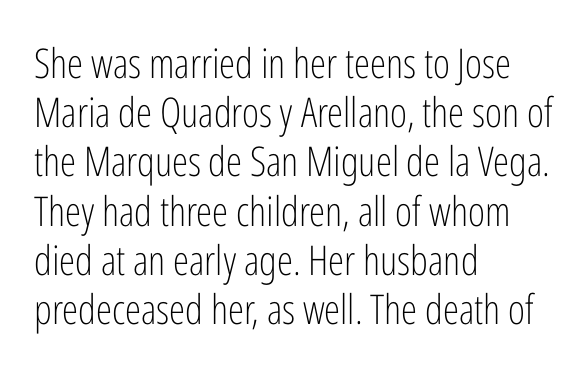
The face used here is rendered with its standard letterfit. The characters display no serif detailing; their extremities are plain. You could not count columns in this text — the font is proportionally spaced. The letters stand upright; this is a roman face. No word sits above an underline.
